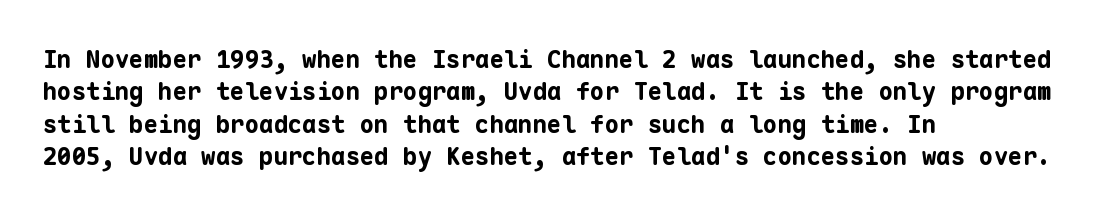
Q: Is the text bold? A: Yes.
Q: Is the text italic (slanted)? A: No, it is upright.
Q: Is the text underlined? A: No.
Q: How is the paragraph aligned? A: Left-aligned.
Q: Is the spacing between letters normal or unusually wide? A: Normal.
Q: Is the spacing between lines tight, normal or loose? A: Normal.
